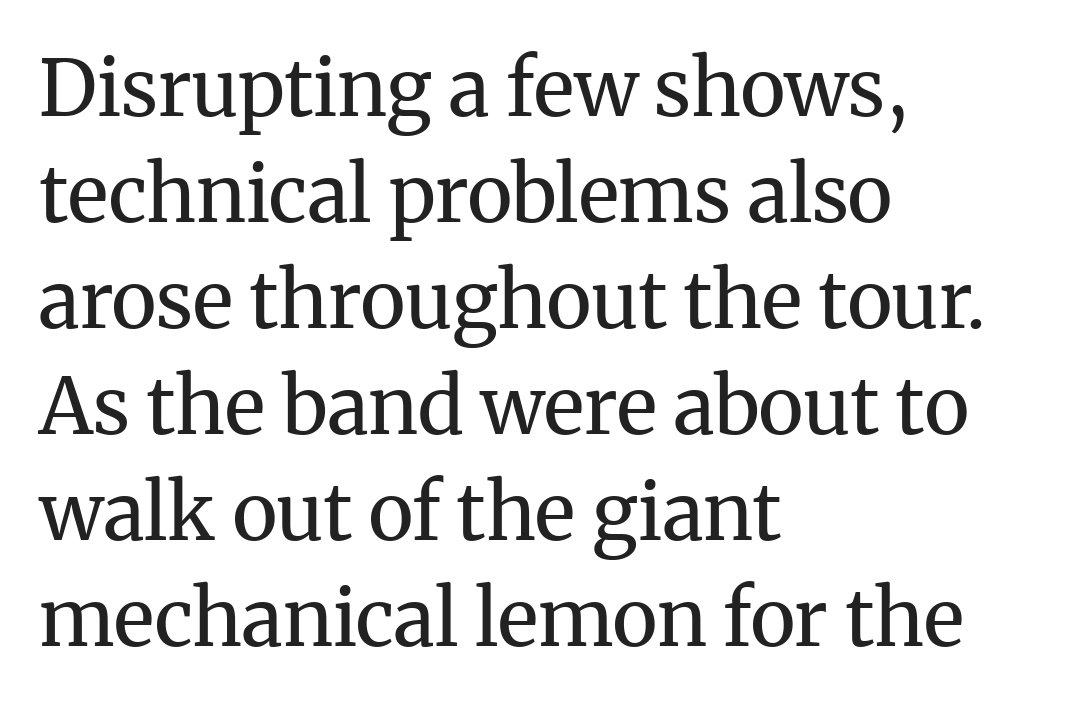
The image shows 78 px regular-weight serif type, upright; set left-aligned, normal line spacing (1.36x), normal letter spacing, not underlined; medium stroke contrast and a medium x-height.
